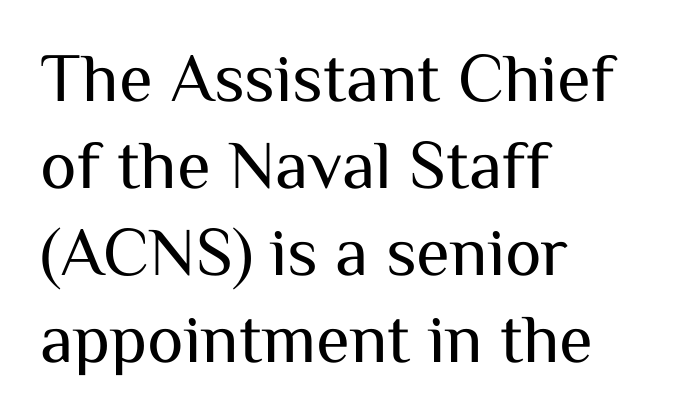
Students, observe: this is what conventionally led text looks like. Here the glyphs are tracked normally, forming tight word shapes. Italic? Not at all — the glyphs are vertical. Type without underlining. Is this a heavy cut? Hardly; it is regular or lighter.
